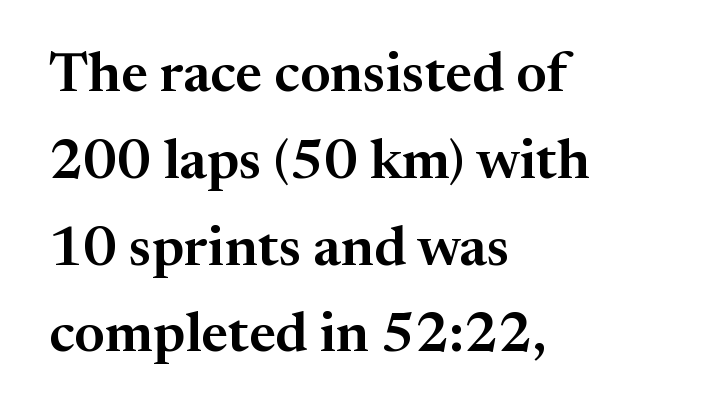
The image shows 56 px serif type, upright; set left-aligned, normal line spacing (1.55x), normal letter spacing, not underlined; medium stroke contrast and a medium x-height.
